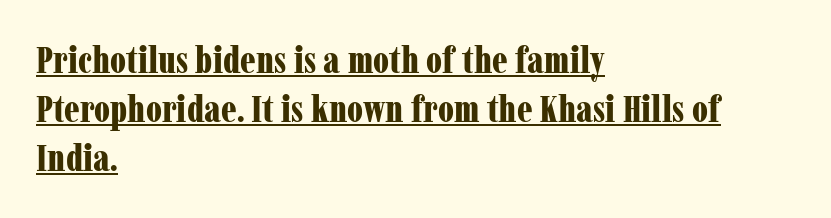
{"serif": "yes", "italic": "no", "bold": "yes", "weight": "bold", "width": "condensed", "stroke_contrast": "low", "x_height": "medium", "monospaced": "no", "underline": "yes", "align": "left", "line_spacing": "normal", "line_spacing_ratio": 1.29, "letter_spacing": "normal", "letter_spacing_em": 0.0, "glyph_px": 38}
